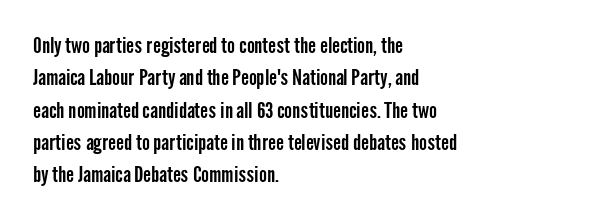
Glyph-to-glyph distance matches everyday printed text. Upright lettering throughout. Notice how descenders clear the ascenders below comfortably — that's standard leading. The strip under each line holds only bare page. Layout note: lines flush left.
